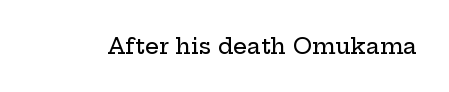
Tall strokes in this sample are plumb rather than angled. Short note: letters normally spaced. Lines of text with bare space underneath.
